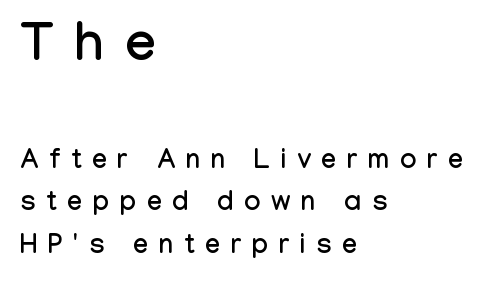
Q: Is the text italic (slanted)? A: No, it is upright.
Q: Is the typeface a serif or a sans-serif typeface? A: Sans-serif.
Q: Is the text underlined? A: No.
Q: How is the paragraph aligned? A: Left-aligned.
Q: Is the spacing between letters normal or unusually wide? A: Unusually wide.
Q: Is the spacing between lines tight, normal or loose? A: Normal.
Q: Which block of text is set in a larger size, the first (top) or the second (bottom)? A: The first (top) one.
Q: Width (condensed, normal, or wide)? A: Condensed.
Q: Stroke contrast? A: Low.
Q: x-height? A: Medium.
Q: Monospaced? A: No.
